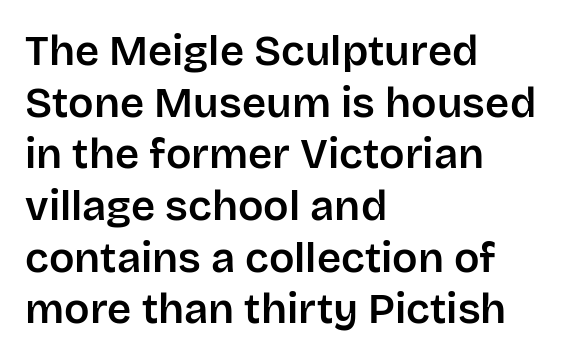
Type without underlining. Each letter keeps its own natural width here, so spacing adapts to shape. The specimen reads as upright at a glance. The face used here is rendered with its standard letterfit.
